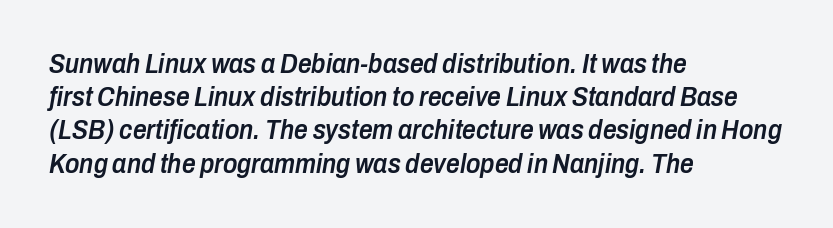
Q: Is the text bold? A: Semi-bold.
Q: Is the text italic (slanted)? A: Yes, it leans right by about 10 degrees.
Q: Is the text underlined? A: No.
Q: How is the paragraph aligned? A: Left-aligned.
Q: Is the spacing between letters normal or unusually wide? A: Normal.
